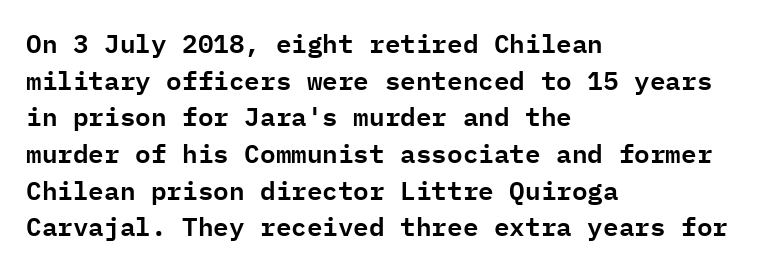
The image shows 26 px text type, upright; set left-aligned, normal line spacing (1.41x), normal letter spacing, not underlined.
